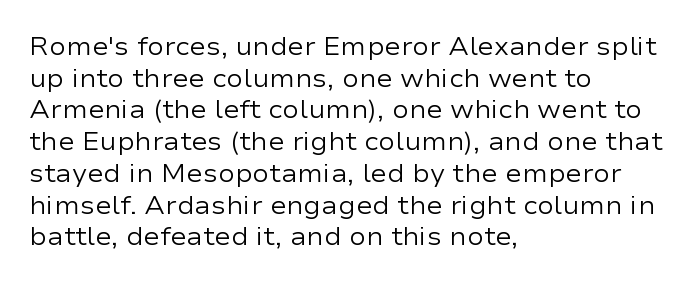
{"italic": "no", "bold": "no", "underline": "no", "align": "left", "line_spacing": "normal", "line_spacing_ratio": 1.27, "letter_spacing": "normal", "letter_spacing_em": 0.0, "glyph_px": 25}
